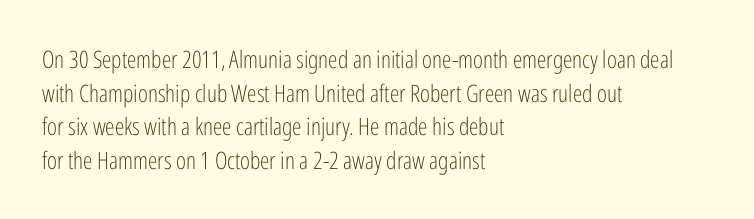
Q: Is the text bold? A: No.
Q: Is the text italic (slanted)? A: No, it is upright.
Q: Is the text underlined? A: No.
Q: How is the paragraph aligned? A: Left-aligned.
Q: Is the spacing between letters normal or unusually wide? A: Normal.
Q: Is the spacing between lines tight, normal or loose? A: Normal.
